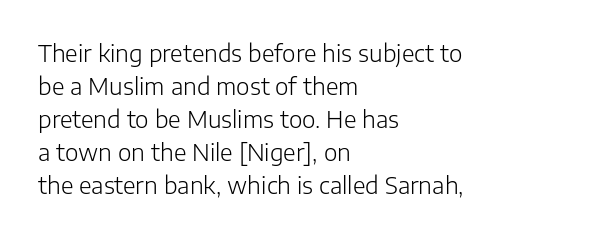
The image shows 23 px text type, upright; set left-aligned, normal line spacing (1.43x), normal letter spacing, not underlined.
